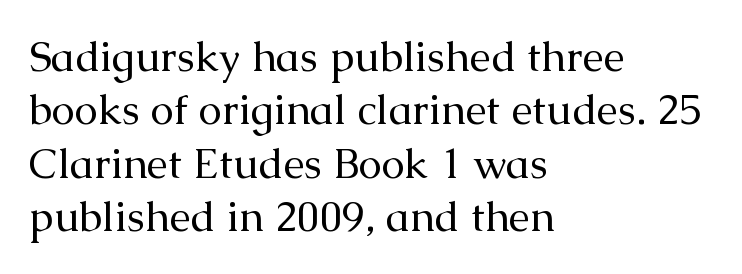
Q: Is the text bold? A: No.
Q: Is the text italic (slanted)? A: No, it is upright.
Q: Is the typeface a serif or a sans-serif typeface? A: Serif.
Q: Is the text underlined? A: No.
Q: How is the paragraph aligned? A: Left-aligned.
Q: Is the spacing between letters normal or unusually wide? A: Normal.
Q: Is the spacing between lines tight, normal or loose? A: Normal.
Q: Width (condensed, normal, or wide)? A: Normal.
Q: Stroke contrast? A: Medium.
Q: x-height? A: Medium.
Q: Monospaced? A: No.
